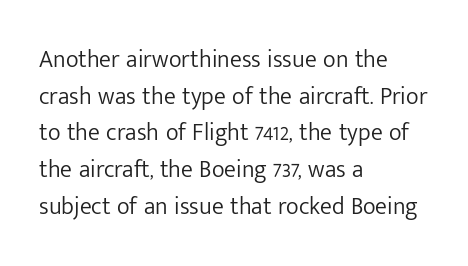
The image shows 24 px text type, upright; set left-aligned, normal line spacing (1.53x), normal letter spacing, not underlined.
